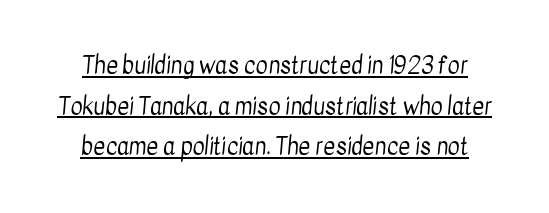
The image shows 23 px text type; set line spacing 1.77x, normal letter spacing, underlined.
